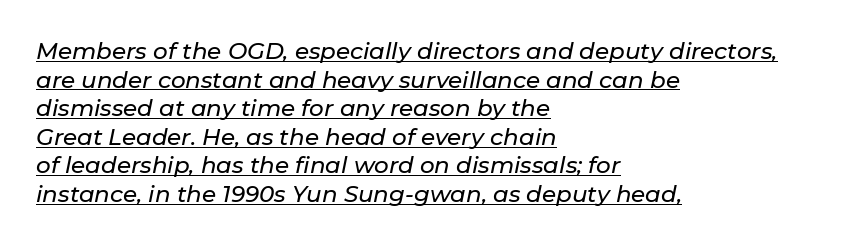
The image shows 23 px text type, italic (leaning right); set left-aligned, line spacing 1.24x, normal letter spacing, underlined.
